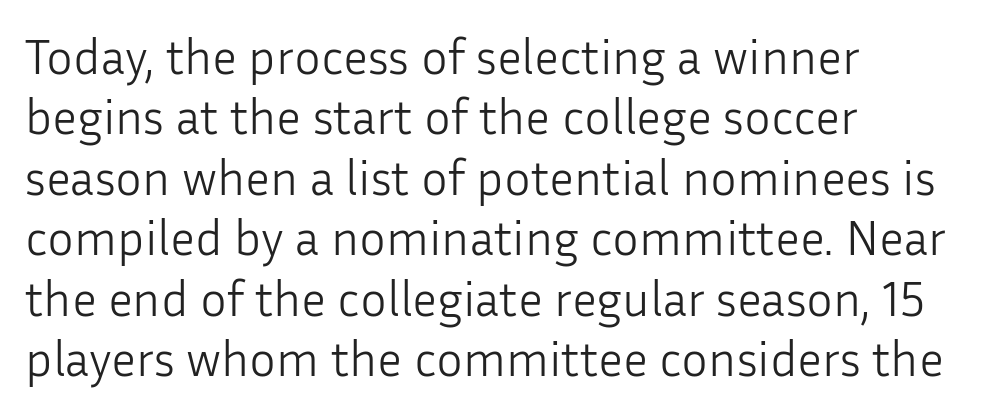
This is sans-serif lettering, the kind often seen on screens and signage. Does extra space separate the letters? No, they use regular spacing. Leftover space on each line is placed entirely after the last word. Note the varied advance widths — an 'i' is clearly narrower than an 'm'. Stroke mass is kept to a normal reading level or below. The lettering stays uniformly vertical, giving the passage a roman look.
